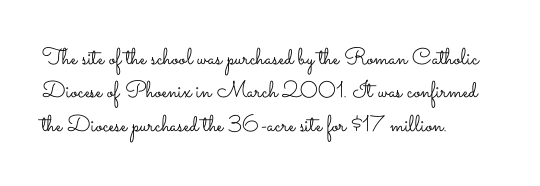
How would I describe the line gaps? Plain and ordinary. Just letters on the line, the space beneath them empty. Alignment: flush left.
